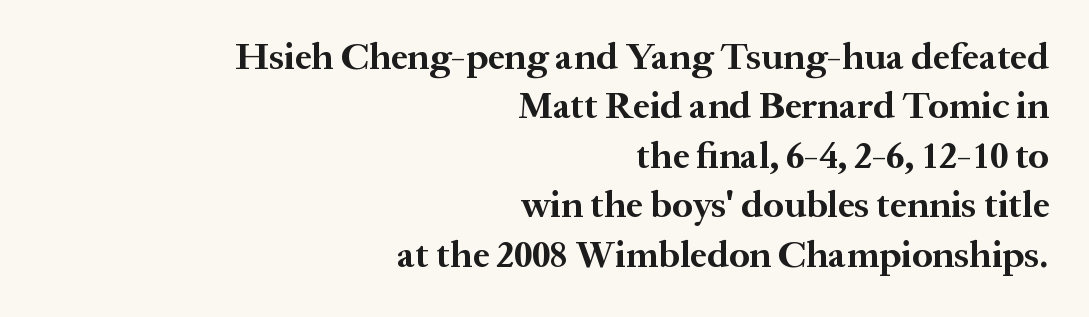
{"serif": "yes", "italic": "no", "bold": "yes", "weight": "bold", "width": "normal", "stroke_contrast": "medium", "x_height": "medium", "monospaced": "no", "underline": "no", "align": "right", "line_spacing": "normal", "line_spacing_ratio": 1.3, "letter_spacing": "normal", "letter_spacing_em": 0.0, "glyph_px": 38}
